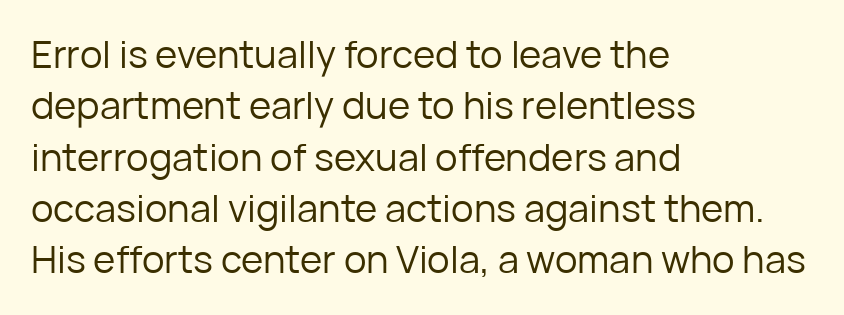
The image shows 38 px regular-weight sans-serif type, upright; set left-aligned, normal line spacing (1.35x), normal letter spacing, not underlined; low stroke contrast and a medium x-height.
